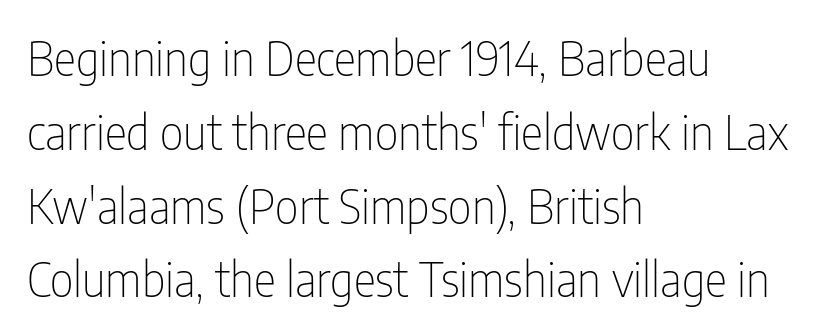
The image shows 47 px thin, condensed sans-serif type, upright; set left-aligned, normal line spacing (1.57x), normal letter spacing, not underlined; low stroke contrast and a medium x-height.
